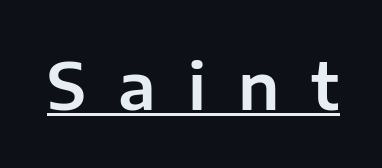
{"serif": "no", "italic": "no", "width": "normal", "stroke_contrast": "low", "x_height": "medium", "monospaced": "no", "underline": "yes", "letter_spacing": "wide", "letter_spacing_em": 0.49, "glyph_px": 65}
